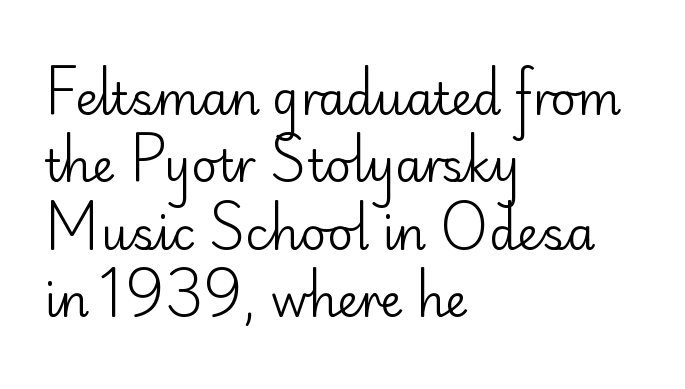
The image shows 45 px regular-weight sans-serif type, upright; set left-aligned, normal line spacing (1.5x), normal letter spacing, not underlined; low stroke contrast and a small x-height.
